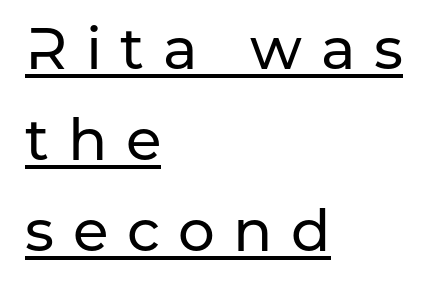
Every row of glyphs begins at an identical x-position on the left. A typesetter would label this face a sans. The tracking jumps out immediately: characters are airy and widely separated. Normally led — the rows are evenly, conventionally spaced.
